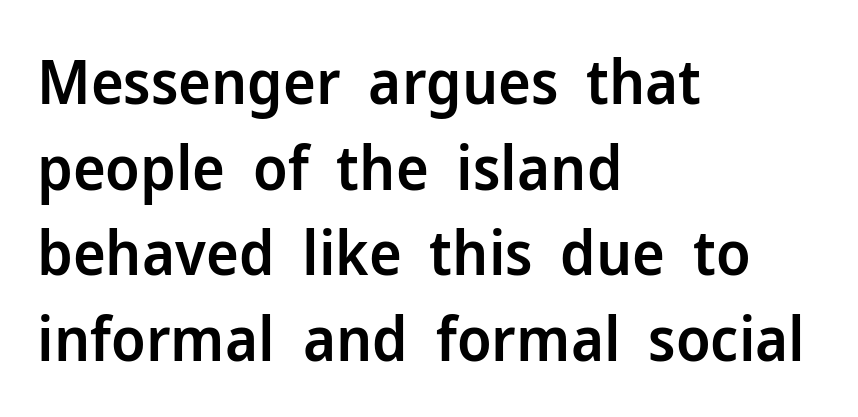
These lines keep a tight, regular rhythm from letter to letter. Posture: straight, roman, zero tilt. To sum up the face: it is a sans, with no serifs. The zone under the glyphs is completely vacant. Is this a fixed-width face? No — the glyphs have proportional, varying widths.
